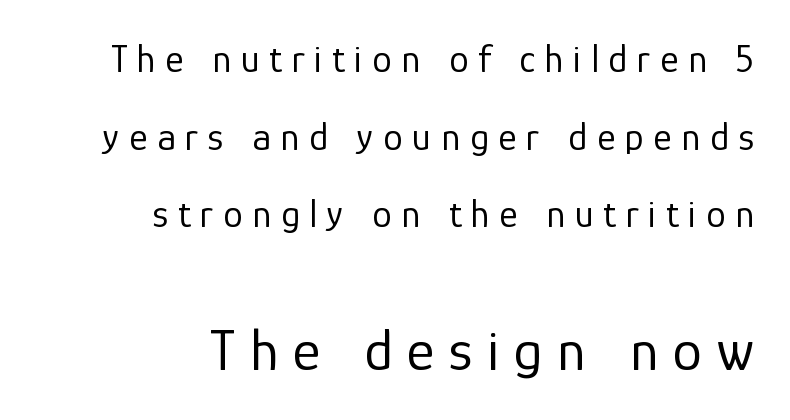
Q: Is the text bold? A: No.
Q: Is the text italic (slanted)? A: No, it is upright.
Q: Is the typeface a serif or a sans-serif typeface? A: Sans-serif.
Q: Is the text underlined? A: No.
Q: How is the paragraph aligned? A: Right-aligned.
Q: Is the spacing between letters normal or unusually wide? A: Unusually wide.
Q: Is the spacing between lines tight, normal or loose? A: Loose.
Q: Which block of text is set in a larger size, the first (top) or the second (bottom)? A: The second (bottom) one.
Q: Width (condensed, normal, or wide)? A: Normal.
Q: Stroke contrast? A: Low.
Q: x-height? A: Medium.
Q: Monospaced? A: No.
